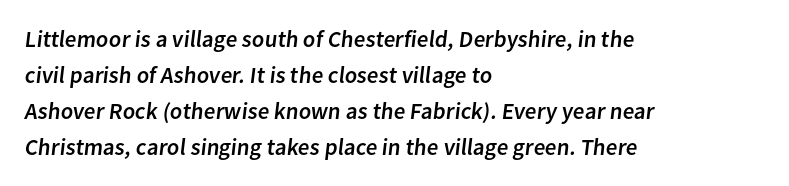
The lines sit at an ordinary, default distance from one another. The space beneath each line is pristine and unruled. These lines are set flush left with a ragged right edge. Does extra space separate the letters? No, they use regular spacing.
